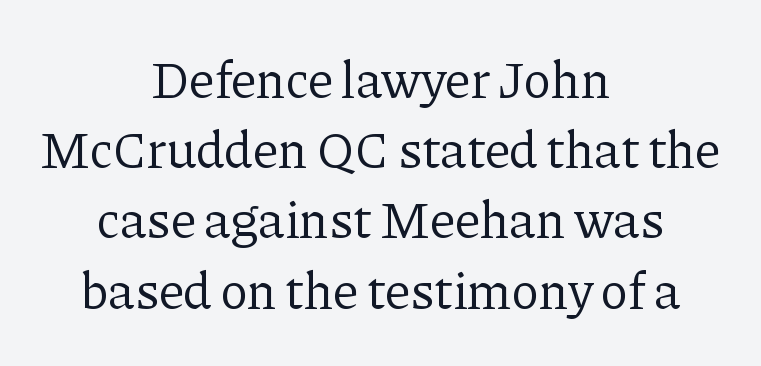
It's the straight-up-and-down kind of type. Leftover space on each line is divided equally before and after the words. Summary of weight: not heavy and not bold. The zone under the glyphs is completely vacant. Type style note: has serifs.
